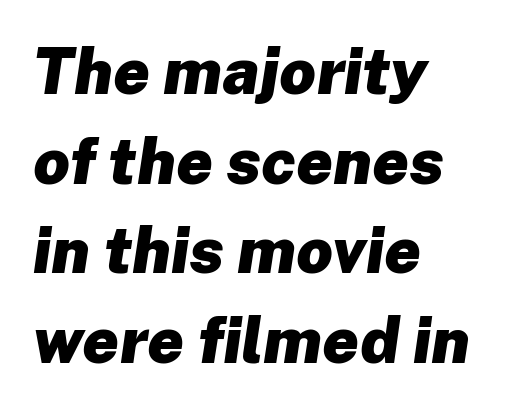
Q: Is the text bold? A: Yes.
Q: Is the text italic (slanted)? A: Yes, it leans right by about 8 degrees.
Q: Is the text underlined? A: No.
Q: How is the paragraph aligned? A: Left-aligned.
Q: Is the spacing between letters normal or unusually wide? A: Normal.
Q: Is the spacing between lines tight, normal or loose? A: Normal.
Q: Width (condensed, normal, or wide)? A: Normal.
Q: Stroke contrast? A: Low.
Q: x-height? A: Medium.
Q: Monospaced? A: No.
